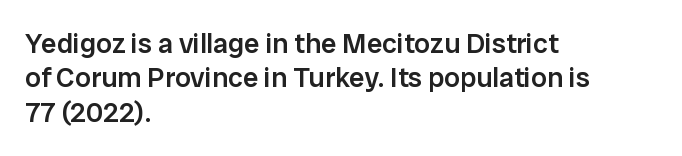
Q: Is the text bold? A: Semi-bold.
Q: Is the text italic (slanted)? A: No, it is upright.
Q: Is the typeface a serif or a sans-serif typeface? A: Sans-serif.
Q: Is the text underlined? A: No.
Q: How is the paragraph aligned? A: Left-aligned.
Q: Is the spacing between letters normal or unusually wide? A: Normal.
Q: Width (condensed, normal, or wide)? A: Normal.
Q: Stroke contrast? A: Low.
Q: x-height? A: Medium.
Q: Monospaced? A: No.
